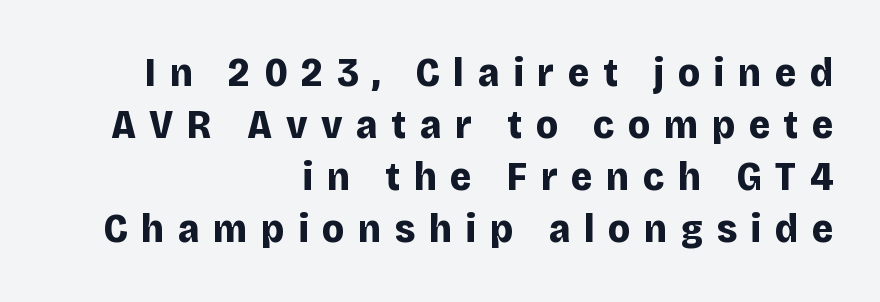
Q: Is the text bold? A: Yes.
Q: Is the text italic (slanted)? A: No, it is upright.
Q: Is the typeface a serif or a sans-serif typeface? A: Sans-serif.
Q: Is the text underlined? A: No.
Q: How is the paragraph aligned? A: Right-aligned.
Q: Is the spacing between letters normal or unusually wide? A: Unusually wide.
Q: Is the spacing between lines tight, normal or loose? A: Normal.
Q: Width (condensed, normal, or wide)? A: Normal.
Q: Stroke contrast? A: Low.
Q: x-height? A: Large.
Q: Monospaced? A: No.
